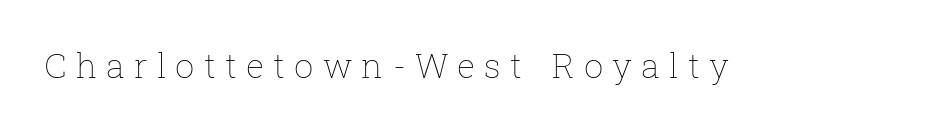
Think standard paragraph weight, or any step lighter than that. Just letters on the line, the space beneath them empty. Is the letter spacing exaggerated? Yes — the characters are pushed far apart. The face used here is proportionally spaced, like ordinary book or web type. No italicization has been applied; the sample stays upright.
